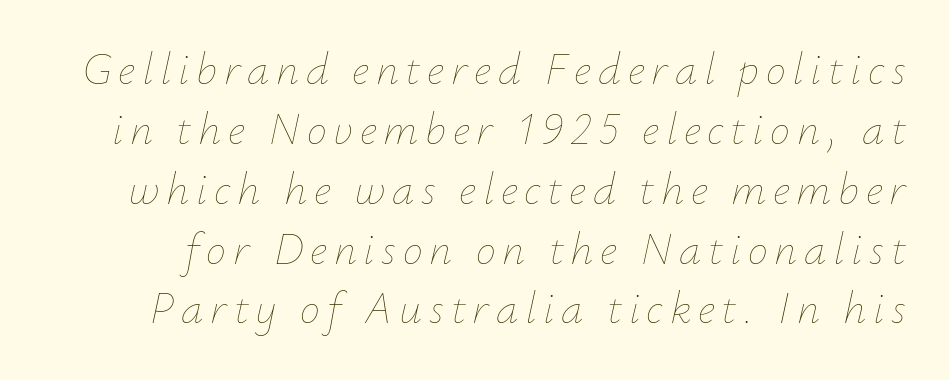
Q: Is the text bold? A: No.
Q: Is the text italic (slanted)? A: Yes, it leans right by about 12 degrees.
Q: Is the text underlined? A: No.
Q: Is the spacing between lines tight, normal or loose? A: Normal.
Q: Width (condensed, normal, or wide)? A: Normal.
Q: Stroke contrast? A: Low.
Q: x-height? A: Small.
Q: Monospaced? A: No.
